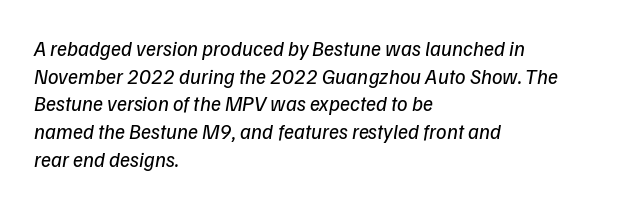
The image shows 21 px text type; set left-aligned, normal line spacing (1.32x), normal letter spacing, not underlined.
